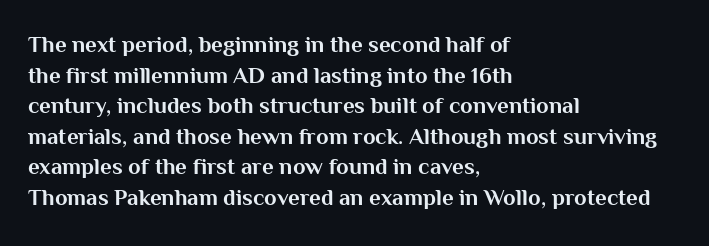
The image shows 23 px bold type, upright; set left-aligned, normal line spacing (1.33x), normal letter spacing, not underlined.
